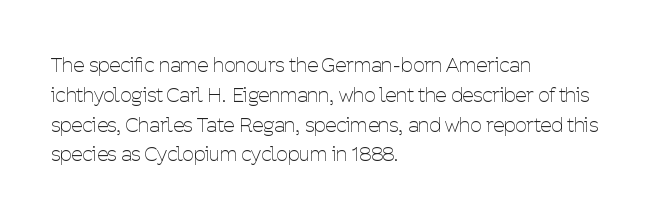
Rule under the text: the space is simply empty. Upright lettering throughout. This rendering leaves character spacing at its baseline value. If you drew a ruler down the left edge, every line would touch it. Is there much room between lines? A standard amount, neither cramped nor airy. This reads as an unemphasized weight, regular at the heaviest.
